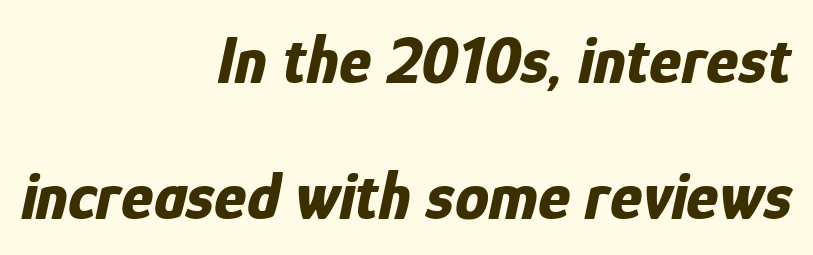
{"italic": "yes", "lean": "right", "slant_degrees": 12, "bold": "yes", "weight": "bold", "width": "condensed", "stroke_contrast": "low", "x_height": "medium", "monospaced": "no", "underline": "no", "align": "right", "line_spacing": "loose", "line_spacing_ratio": 2.0, "letter_spacing": "normal", "letter_spacing_em": 0.0, "glyph_px": 68}
